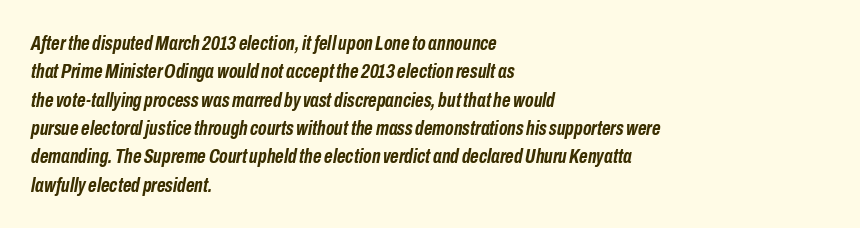
Q: Is the text bold? A: Yes.
Q: Is the text italic (slanted)? A: Yes, it leans right by about 10 degrees.
Q: Is the text underlined? A: No.
Q: How is the paragraph aligned? A: Left-aligned.
Q: Is the spacing between letters normal or unusually wide? A: Normal.
Q: Is the spacing between lines tight, normal or loose? A: Normal.
